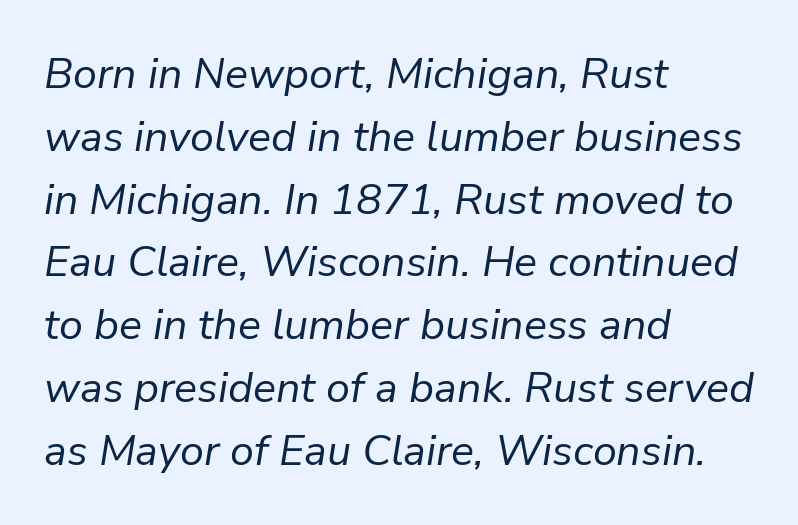
The image shows 43 px regular-weight type, italic (leaning right); set left-aligned, normal line spacing (1.46x), normal letter spacing, not underlined; low stroke contrast and a medium x-height.
